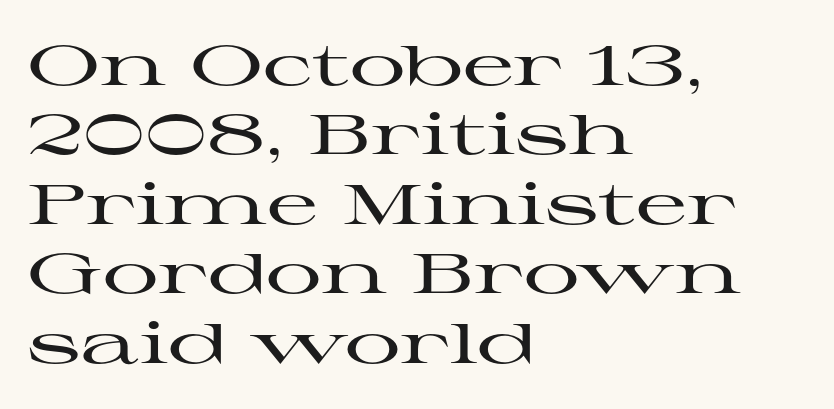
The image shows 56 px wide serif type, upright; set left-aligned, line spacing 1.24x, normal letter spacing, not underlined; high stroke contrast and a medium x-height.
